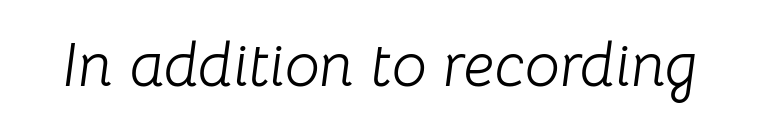
The image shows 62 px light type, italic (leaning right); set normal letter spacing, not underlined; low stroke contrast and a medium x-height.
